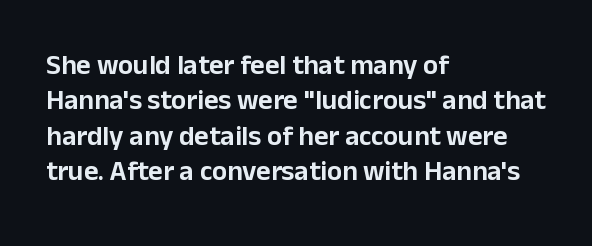
{"serif": "no", "italic": "no", "width": "normal", "stroke_contrast": "low", "x_height": "medium", "monospaced": "no", "underline": "no", "align": "left", "line_spacing": "normal", "line_spacing_ratio": 1.26, "letter_spacing": "normal", "letter_spacing_em": 0.0, "glyph_px": 28}
